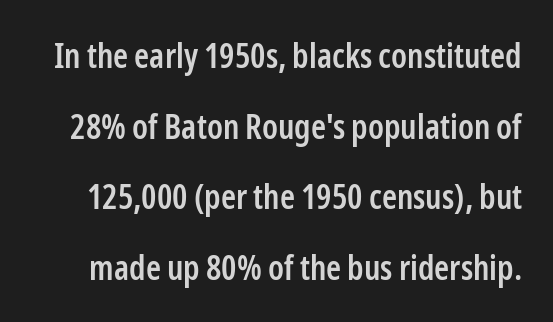
{"serif": "no", "italic": "no", "bold": "semi", "weight": "semibold", "width": "condensed", "stroke_contrast": "low", "x_height": "medium", "monospaced": "no", "underline": "no", "line_spacing": "loose", "line_spacing_ratio": 2.08, "letter_spacing": "normal", "letter_spacing_em": 0.0, "glyph_px": 34}
